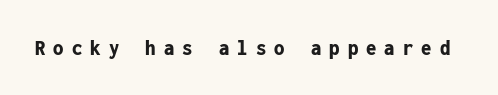
Every character sits straight up, as roman type does. Loose tracking; the words dissolve into strings of separated letters. These lines carry a lot of weight — the face is fully bold. Glance below the letters and you will spot only blank space.
